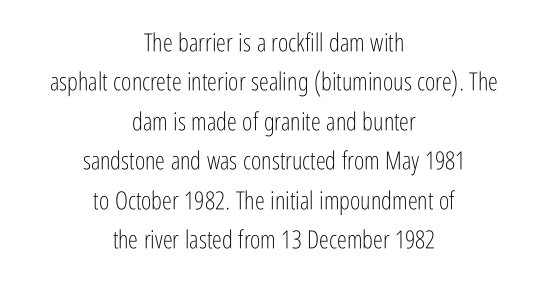
Q: Is the text bold? A: No.
Q: Is the text italic (slanted)? A: No, it is upright.
Q: Is the text underlined? A: No.
Q: How is the paragraph aligned? A: Centered.
Q: Is the spacing between letters normal or unusually wide? A: Normal.
Q: Is the spacing between lines tight, normal or loose? A: Normal.
